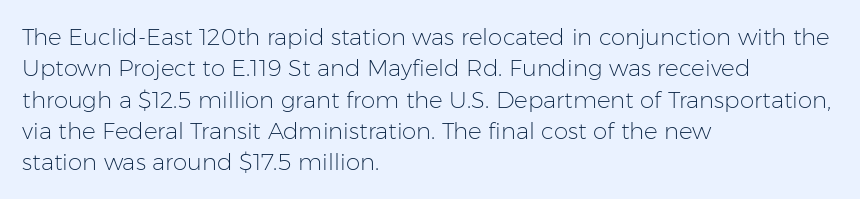
The image shows 23 px text type, upright; set left-aligned, normal line spacing (1.36x), normal letter spacing, not underlined.
